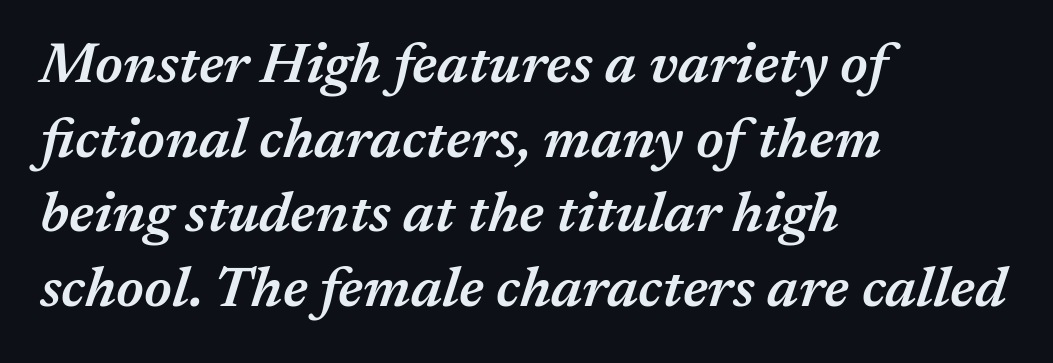
Horizontally, the lines are justified to the leading edge only. Students, note that the glyphs here touch the page at normal intervals. Characters are canted at an angle relative to the baseline's perpendicular. The line-height multiplier appears to be the usual default. Proportional: the letters do not fall into vertical columns.
